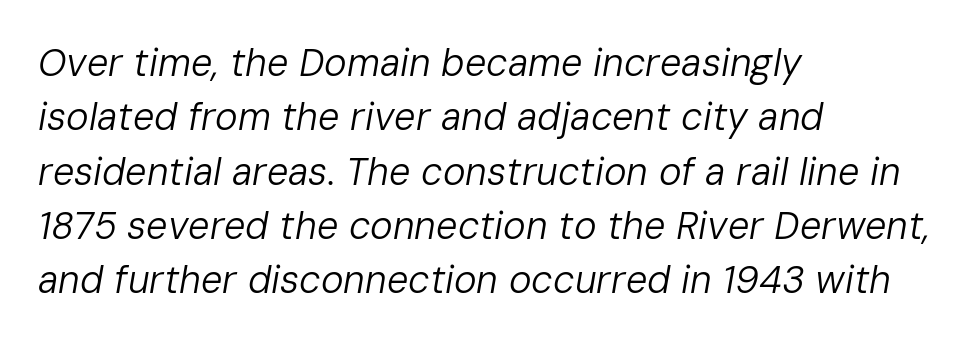
The image shows 38 px regular-weight type, italic (leaning right); set left-aligned, normal line spacing (1.43x), normal letter spacing, not underlined; low stroke contrast and a medium x-height.
